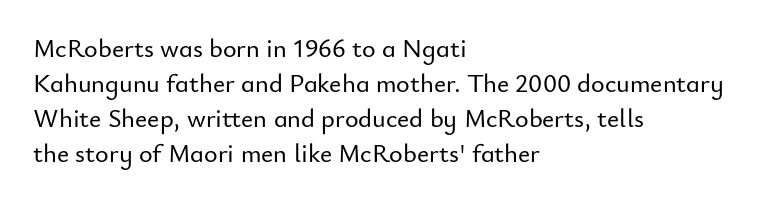
Q: Is the text italic (slanted)? A: No, it is upright.
Q: Is the text underlined? A: No.
Q: How is the paragraph aligned? A: Left-aligned.
Q: Is the spacing between letters normal or unusually wide? A: Normal.
Q: Is the spacing between lines tight, normal or loose? A: Normal.
